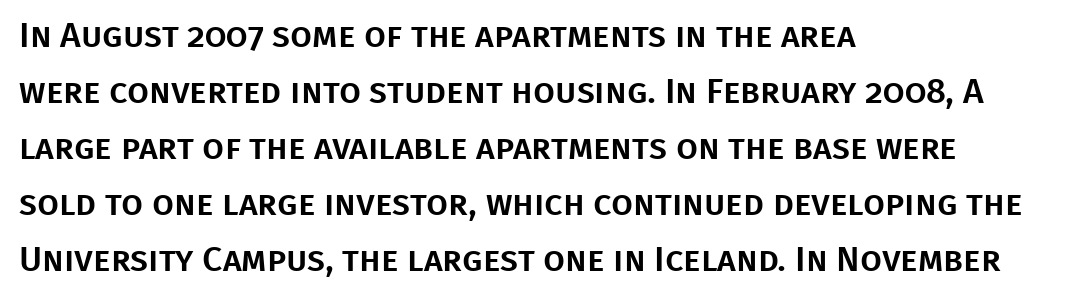
In terms of posture, this sample is upright. The rendering anchors every line to the left-hand side. Check under the words: just untouched page. Nobody touched the tracking dial on this one. This rendering employs a face without finishing strokes, i.e., a sans-serif. The rendering uses natural spacing where letterforms have individual widths.
